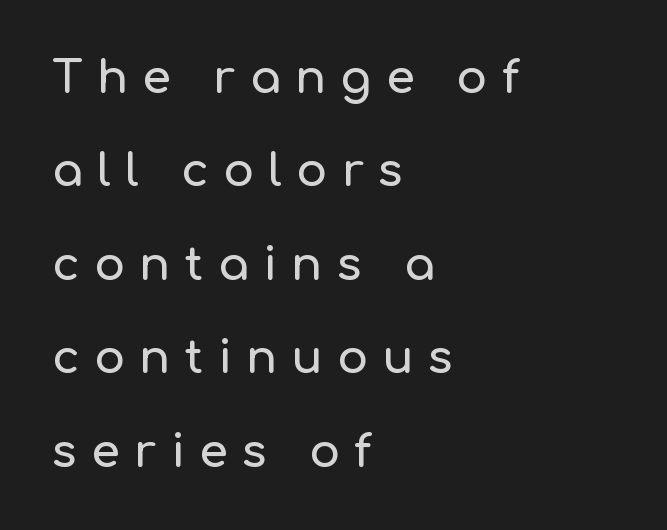
Italic: no, the glyphs are upright roman. Compared with typical paragraphs, the rows here are farther apart. Letters rest on an invisible, unmarked baseline. The face used here is proportionally spaced, like ordinary book or web type. Letterform terminals end flat and unadorned throughout the passage. The passage is arranged the way most books set body copy — flush left.
